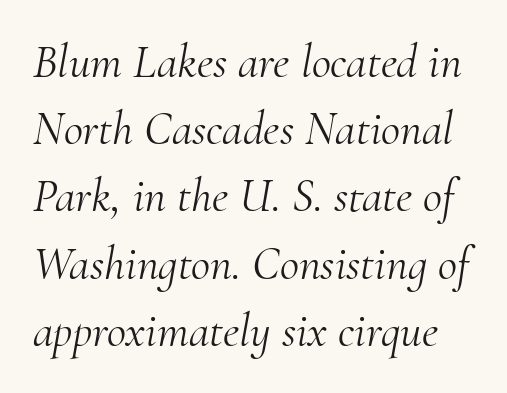
{"serif": "yes", "italic": "yes", "lean": "right", "slant_degrees": 10, "bold": "no", "weight": "light", "width": "normal", "stroke_contrast": "medium", "x_height": "small", "monospaced": "no", "underline": "no", "line_spacing": "normal", "line_spacing_ratio": 1.43, "letter_spacing": "normal", "letter_spacing_em": 0.0, "glyph_px": 47}
